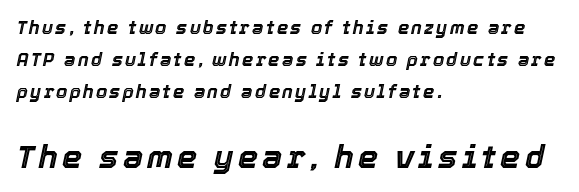
Q: Is the text italic (slanted)? A: Yes, it leans right by about 12 degrees.
Q: Is the text underlined? A: No.
Q: How is the paragraph aligned? A: Left-aligned.
Q: Which block of text is set in a larger size, the first (top) or the second (bottom)? A: The second (bottom) one.
Q: Width (condensed, normal, or wide)? A: Normal.
Q: x-height? A: Medium.
Q: Monospaced? A: No.
